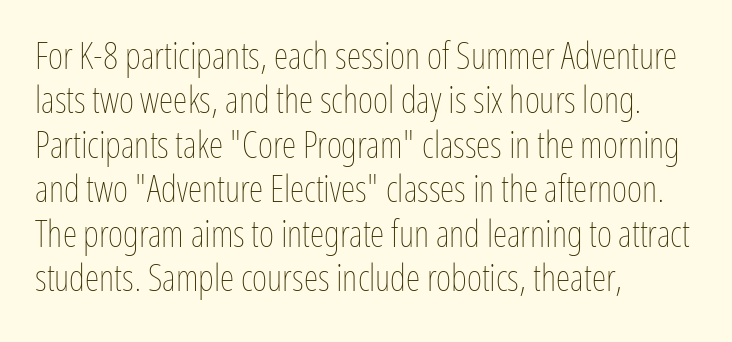
The image shows 37 px thin, condensed type, upright; set left-aligned, line spacing 1.2x, normal letter spacing, not underlined; low stroke contrast and a medium x-height.
